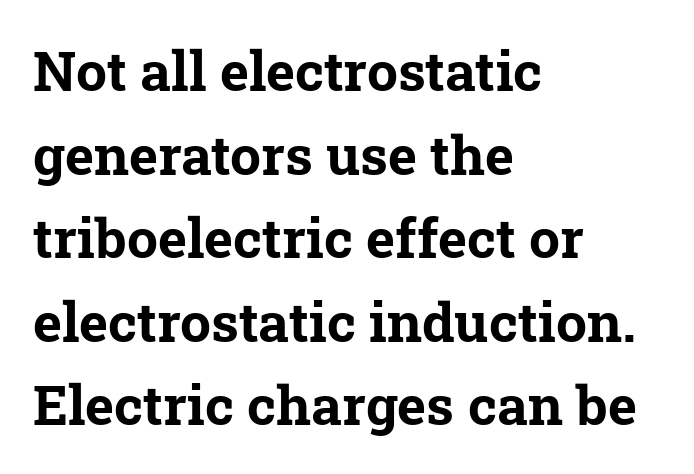
The image shows 55 px bold serif type; set left-aligned, normal line spacing (1.52x), normal letter spacing, not underlined; low stroke contrast and a medium x-height.
